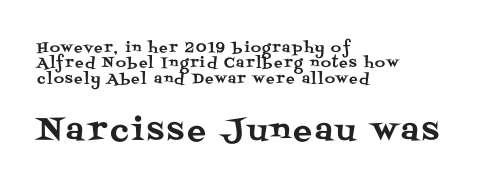
The letters carry serifs — small finishing strokes at the ends of their stems. Does the copy run flush right? No — it runs flush left. Note: smaller setting up top, larger setting below. The string is rendered with underlining switched off. The letters stand straight up with perfectly vertical stems.
